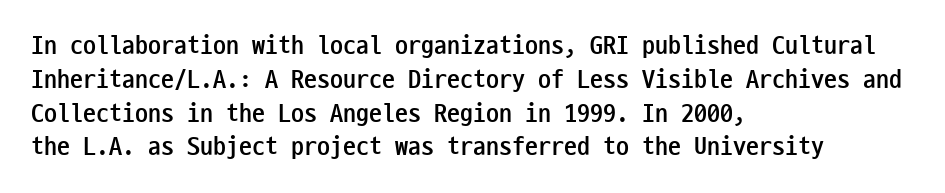
Q: Is the text bold? A: Yes.
Q: Is the text italic (slanted)? A: No, it is upright.
Q: Is the text underlined? A: No.
Q: How is the paragraph aligned? A: Left-aligned.
Q: Is the spacing between letters normal or unusually wide? A: Normal.
Q: Is the spacing between lines tight, normal or loose? A: Normal.
